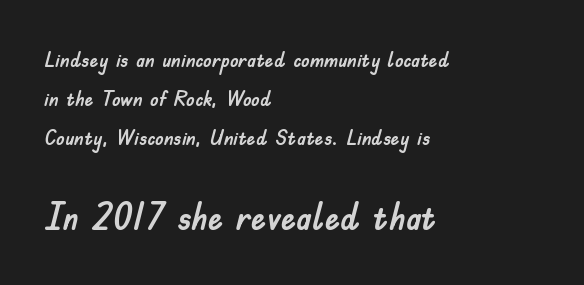
{"serif": "no", "width": "normal", "stroke_contrast": "low", "x_height": "small", "monospaced": "no", "underline": "no", "align": "left", "line_spacing_ratio": 1.77, "letter_spacing": "normal", "letter_spacing_em": 0.0, "larger_block": "second", "size_ratio": 1.73, "glyph_px": 38}
